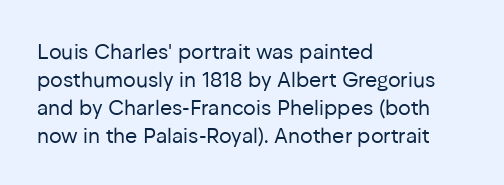
{"italic": "no", "bold": "no", "underline": "no", "align": "left", "line_spacing": "normal", "line_spacing_ratio": 1.33, "letter_spacing": "normal", "letter_spacing_em": 0.0, "glyph_px": 21}
